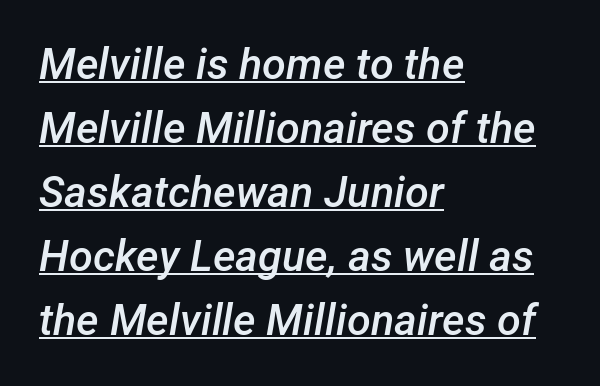
Bold? Not quite — semibold, heavier than regular but stopping short. Honestly, the letter spacing is just normal — you wouldn't notice it. Horizontal alignment here is leftward, the default for most running prose. Descenders here cross a horizontal rule under the line.
